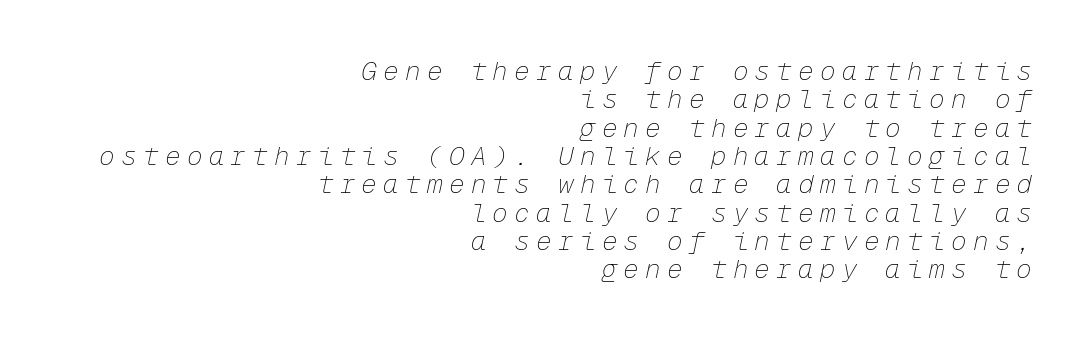
{"italic": "yes", "lean": "right", "slant_degrees": 12, "bold": "no", "underline": "no", "align": "right", "line_spacing": "tight", "line_spacing_ratio": 1.09, "letter_spacing": "wide", "letter_spacing_em": 0.24, "glyph_px": 26}
